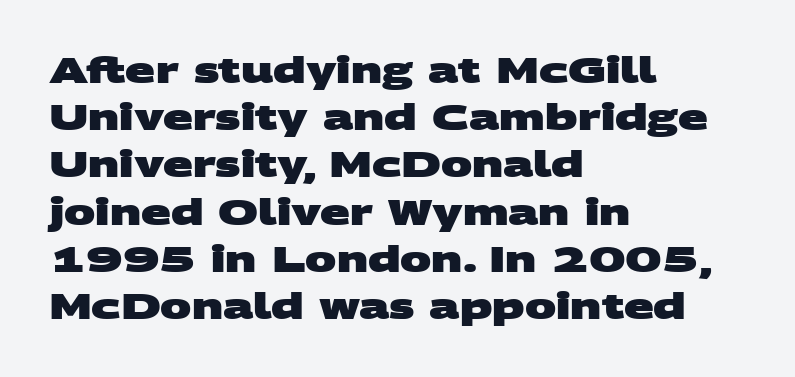
The image shows 35 px heavy, wide sans-serif type; set left-aligned, normal line spacing (1.35x), normal letter spacing, not underlined; medium stroke contrast and a large x-height.
